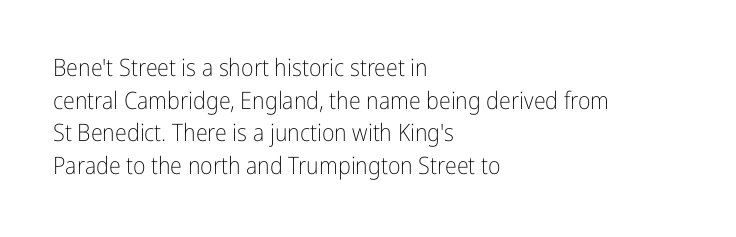
{"italic": "no", "bold": "no", "underline": "no", "align": "left", "line_spacing": "normal", "line_spacing_ratio": 1.36, "letter_spacing": "normal", "letter_spacing_em": 0.0, "glyph_px": 24}
